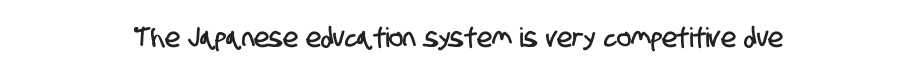
{"underline": "no", "align": "center", "letter_spacing": "normal", "letter_spacing_em": 0.0, "glyph_px": 27}
